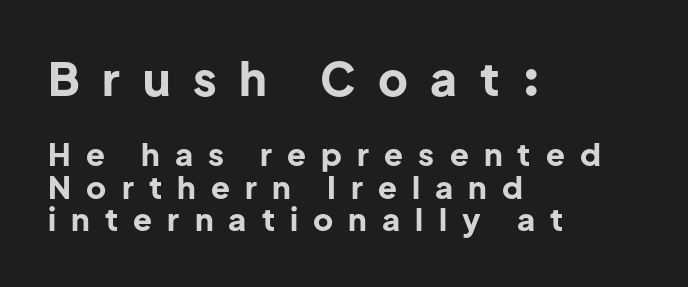
The image shows 46 px bold sans-serif type, upright; set left-aligned, tight line spacing (1.05x), unusually wide letter spacing (+0.49 em), not underlined; the first (top) block is 1.48x larger; low stroke contrast and a medium x-height.
